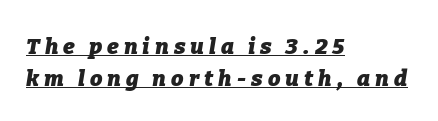
Q: Is the text bold? A: Yes.
Q: Is the text italic (slanted)? A: Yes, it leans right by about 9 degrees.
Q: Is the text underlined? A: Yes.
Q: How is the paragraph aligned? A: Left-aligned.
Q: Is the spacing between letters normal or unusually wide? A: Unusually wide.
Q: Is the spacing between lines tight, normal or loose? A: Normal.
